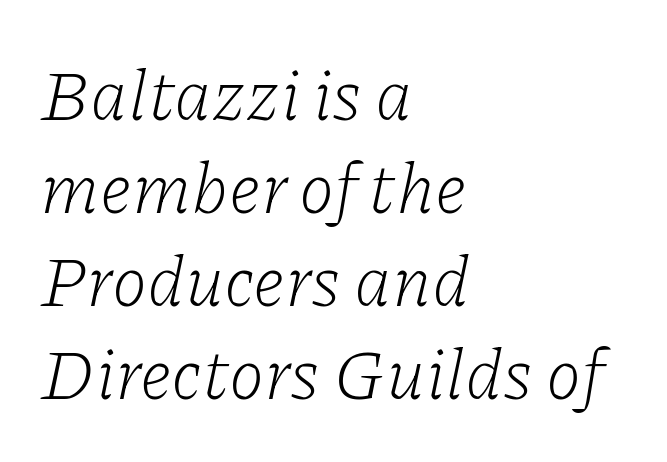
Line starts are locked; line ends wander. The glyphs are unaccompanied by any horizontal stroke below them. Serif or sans? Serif — the stroke terminals have little feet. The lines sit at an ordinary, default distance from one another.
